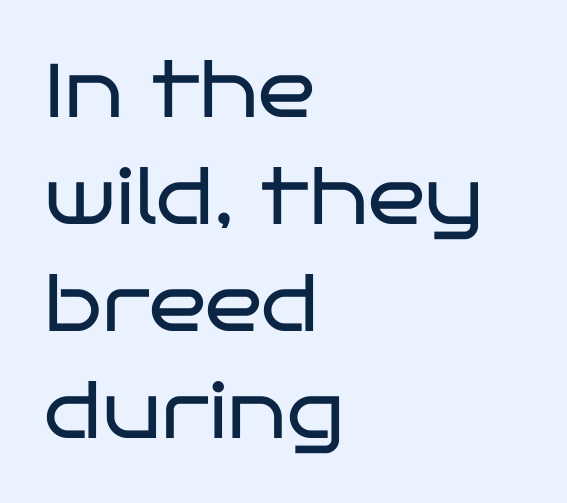
Is this a fixed-width face? No — the glyphs have proportional, varying widths. Characters remain perfectly vertical along every line. Plain, unruled lines of type. The weight would be labelled regular, book, light, or lighter still. The letters carry no serifs — their stems end cleanly without finishing strokes. How would I describe the line gaps? Plain and ordinary.
